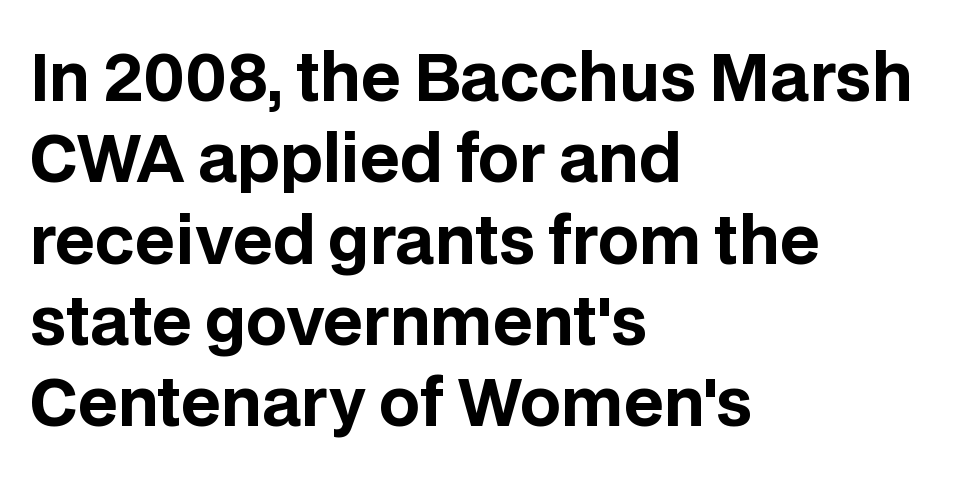
The image shows 64 px bold sans-serif type, upright; set left-aligned, normal line spacing (1.27x), normal letter spacing, not underlined; low stroke contrast and a large x-height.
